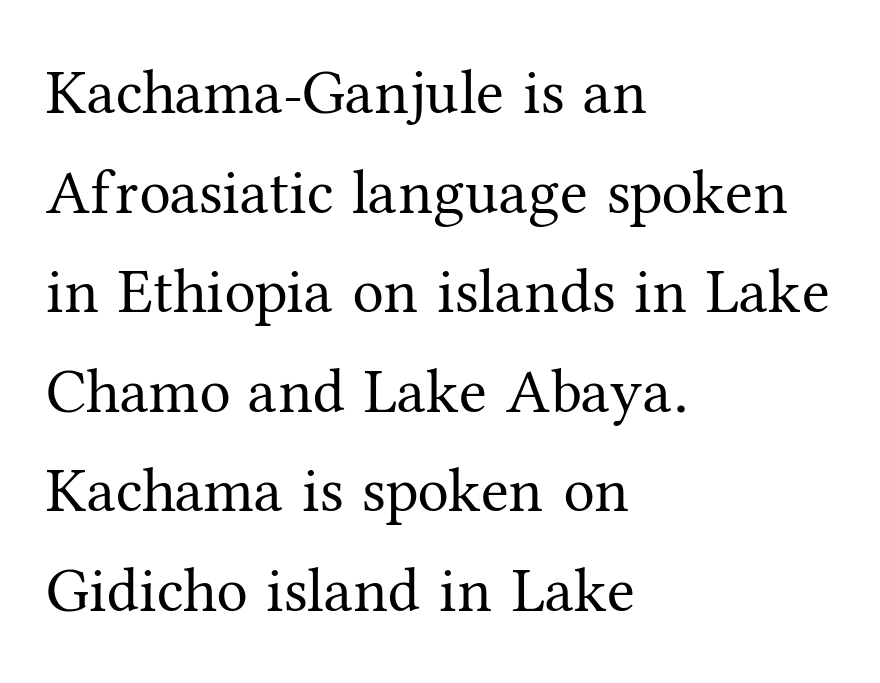
Serif or sans? Serif — the stroke terminals have little feet. Glance below the letters and you will spot only blank space. This is roman type, the default non-slanted kind. The tracking reads as untouched default to a designer's eye. The rendering uses natural spacing where letterforms have individual widths.
